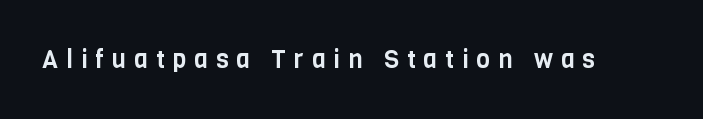
Q: Is the text italic (slanted)? A: No, it is upright.
Q: Is the text underlined? A: No.
Q: Is the spacing between letters normal or unusually wide? A: Unusually wide.
